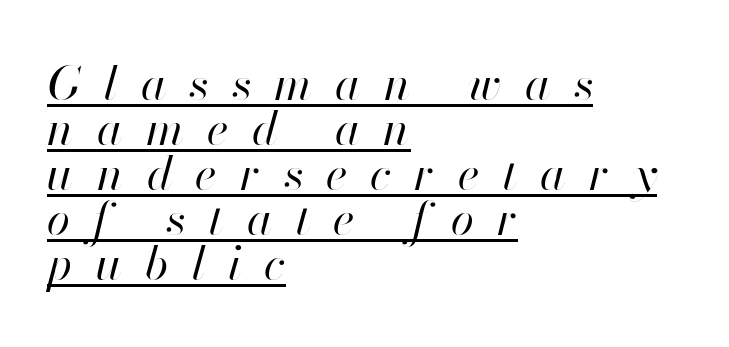
The image shows 47 px regular-weight type, italic (leaning right); set left-aligned, tight line spacing (0.96x), unusually wide letter spacing (+0.49 em), underlined; high stroke contrast and a small x-height.
